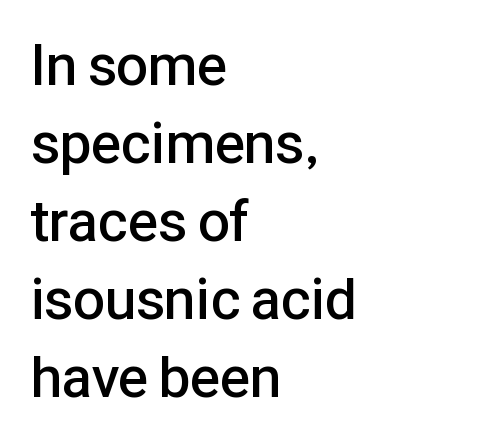
{"serif": "no", "italic": "no", "bold": "semi", "weight": "semibold", "width": "normal", "stroke_contrast": "low", "x_height": "medium", "monospaced": "no", "underline": "no", "align": "left", "line_spacing": "normal", "line_spacing_ratio": 1.37, "letter_spacing": "normal", "letter_spacing_em": 0.0, "glyph_px": 57}
